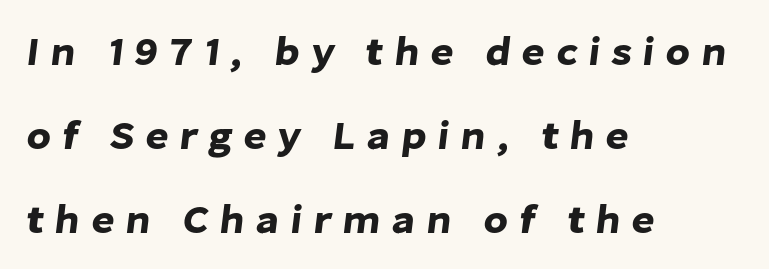
Q: Is the typeface a serif or a sans-serif typeface? A: Sans-serif.
Q: Is the text underlined? A: No.
Q: How is the paragraph aligned? A: Left-aligned.
Q: Is the spacing between letters normal or unusually wide? A: Unusually wide.
Q: Is the spacing between lines tight, normal or loose? A: Loose.
Q: Width (condensed, normal, or wide)? A: Normal.
Q: Stroke contrast? A: Low.
Q: x-height? A: Medium.
Q: Monospaced? A: No.
